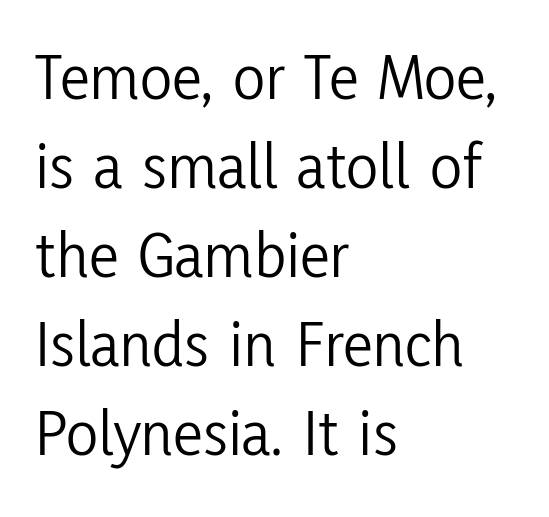
Q: Is the text bold? A: No.
Q: Is the text italic (slanted)? A: No, it is upright.
Q: Is the typeface a serif or a sans-serif typeface? A: Sans-serif.
Q: Is the text underlined? A: No.
Q: How is the paragraph aligned? A: Left-aligned.
Q: Is the spacing between letters normal or unusually wide? A: Normal.
Q: Is the spacing between lines tight, normal or loose? A: Normal.
Q: Width (condensed, normal, or wide)? A: Condensed.
Q: Stroke contrast? A: Low.
Q: x-height? A: Medium.
Q: Monospaced? A: No.
